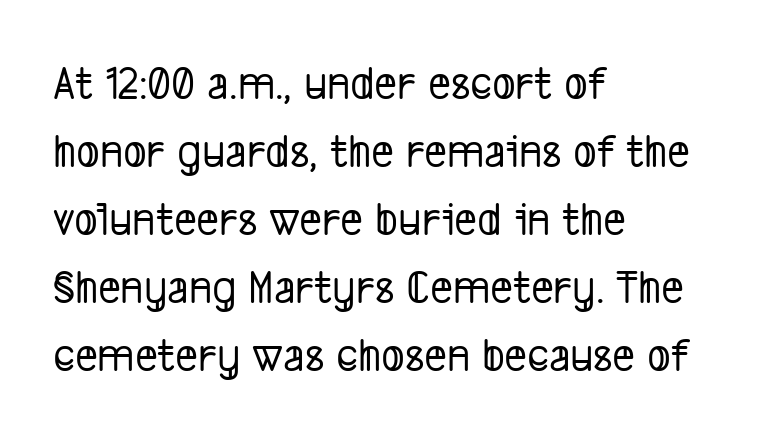
The area under the type is left untouched. Summary of vertical rhythm: regular, with standard interline spacing. Honestly, the letter spacing is just normal — you wouldn't notice it. Each letter keeps its own natural width here, so spacing adapts to shape. Casual observation: everything's shoved over to the left. The text was rendered using a sans face with plain stroke endings.
